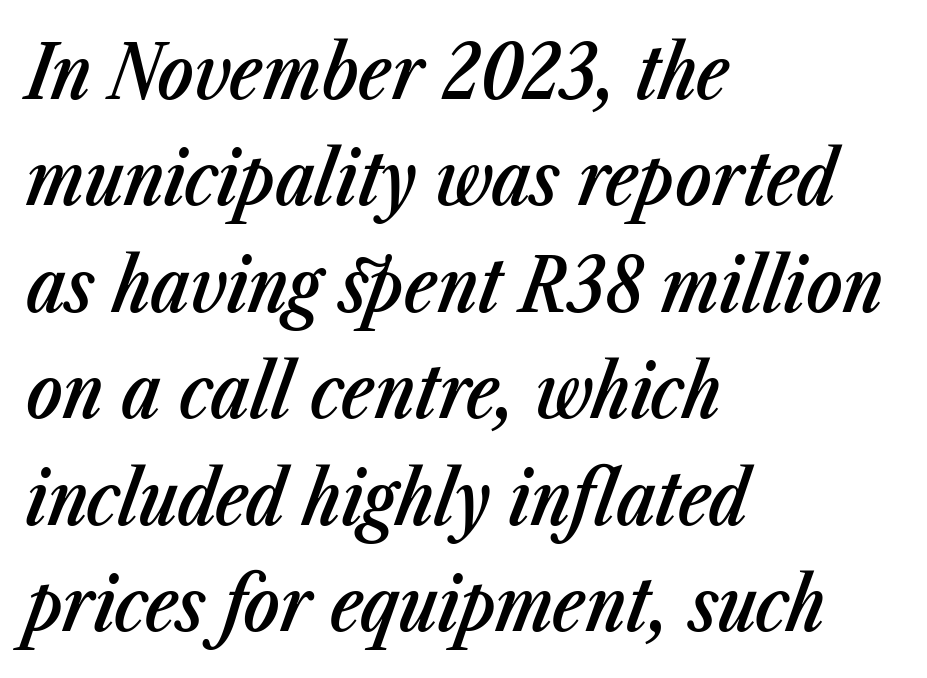
Q: Is the text bold? A: Semi-bold.
Q: Is the text italic (slanted)? A: Yes, it leans right by about 23 degrees.
Q: Is the text underlined? A: No.
Q: How is the paragraph aligned? A: Left-aligned.
Q: Is the spacing between letters normal or unusually wide? A: Normal.
Q: Is the spacing between lines tight, normal or loose? A: Normal.
Q: Width (condensed, normal, or wide)? A: Condensed.
Q: Stroke contrast? A: Low.
Q: x-height? A: Medium.
Q: Monospaced? A: No.
